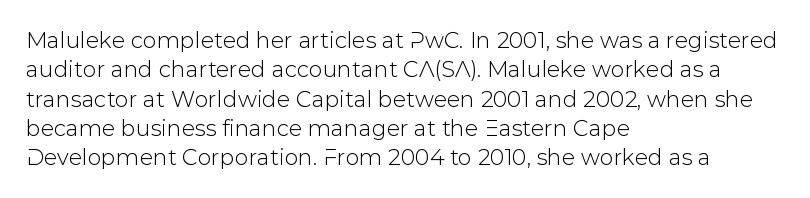
The image shows 22 px text type, upright; set left-aligned, normal line spacing (1.33x), normal letter spacing, not underlined.
